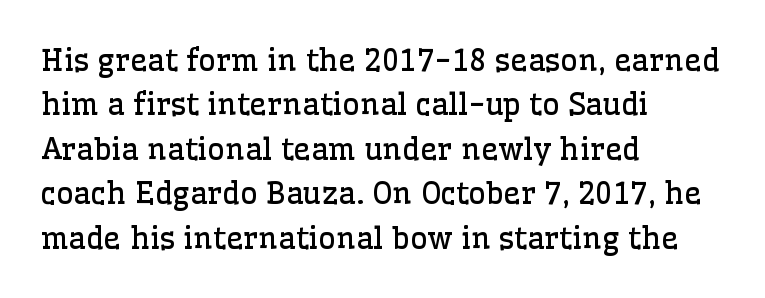
{"serif": "yes", "italic": "no", "bold": "no", "weight": "regular", "width": "normal", "stroke_contrast": "low", "x_height": "medium", "monospaced": "no", "underline": "no", "align": "left", "line_spacing": "normal", "line_spacing_ratio": 1.48, "letter_spacing": "normal", "letter_spacing_em": 0.0, "glyph_px": 30}
